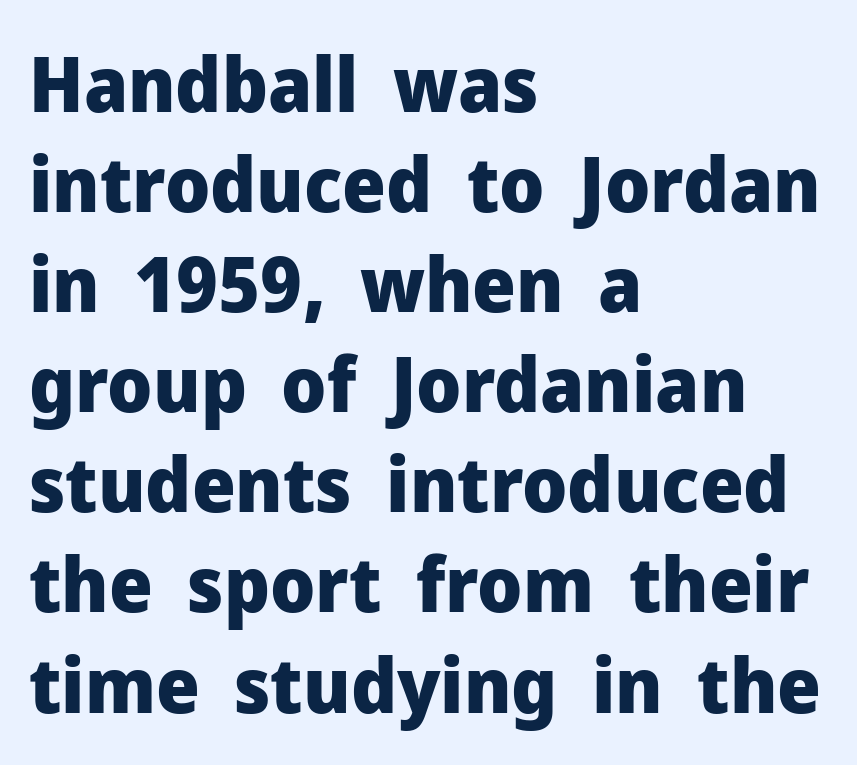
Q: Is the text bold? A: Yes.
Q: Is the text italic (slanted)? A: No, it is upright.
Q: Is the typeface a serif or a sans-serif typeface? A: Sans-serif.
Q: Is the text underlined? A: No.
Q: How is the paragraph aligned? A: Left-aligned.
Q: Is the spacing between letters normal or unusually wide? A: Normal.
Q: Is the spacing between lines tight, normal or loose? A: Normal.
Q: Width (condensed, normal, or wide)? A: Normal.
Q: Stroke contrast? A: Low.
Q: x-height? A: Medium.
Q: Monospaced? A: No.
